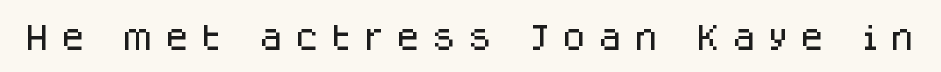
The type sits square on the baseline with zero lean. Quick note: underline off. Character widths vary here, with narrow letters taking less room than wide ones. Glyph-to-glyph distance is far greater than everyday printed text. No feet cap the strokes, marking this as sans-serif type.
